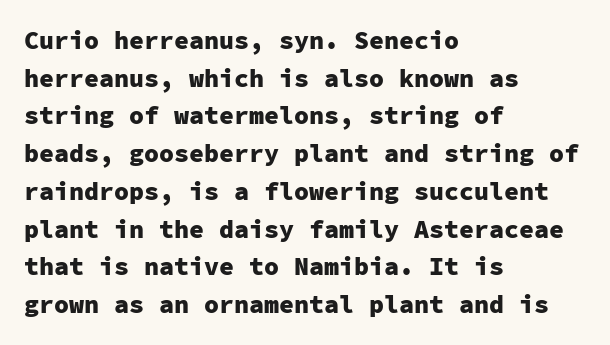
The image shows 25 px bold type, upright; set left-aligned, normal line spacing (1.51x), normal letter spacing, not underlined.
